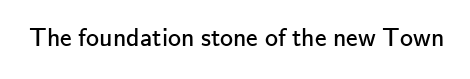
{"italic": "no", "bold": "no", "underline": "no", "letter_spacing": "normal", "letter_spacing_em": 0.0, "glyph_px": 26}
